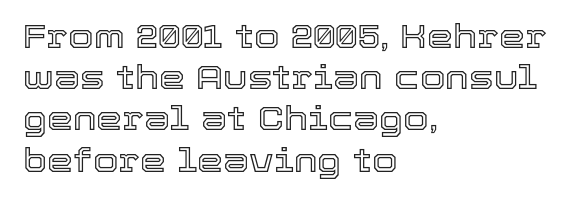
The image shows 33 px text type, upright; set left-aligned, normal line spacing (1.25x), normal letter spacing, not underlined; a medium x-height.
